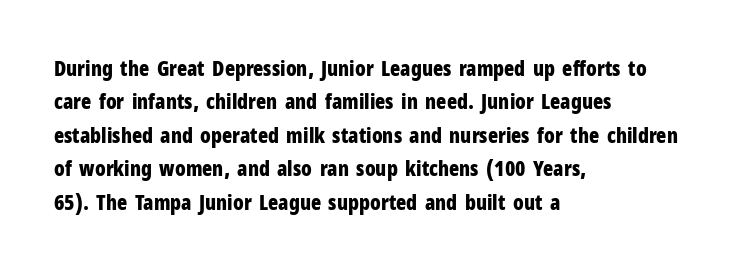
{"italic": "no", "bold": "yes", "underline": "no", "align": "left", "line_spacing": "normal", "line_spacing_ratio": 1.59, "letter_spacing": "normal", "letter_spacing_em": 0.0, "glyph_px": 21}
